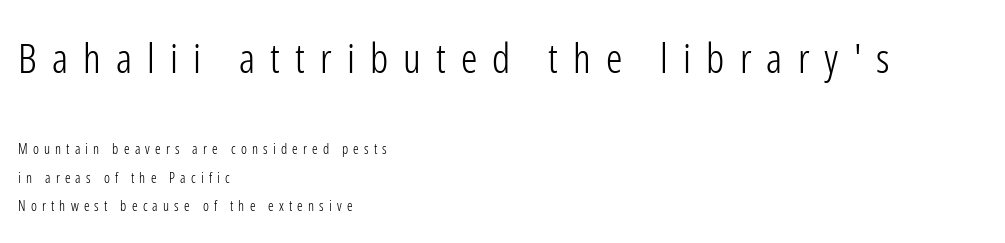
{"serif": "no", "italic": "no", "bold": "no", "weight": "light", "width": "condensed", "stroke_contrast": "low", "x_height": "medium", "monospaced": "no", "underline": "no", "align": "left", "line_spacing": "loose", "line_spacing_ratio": 2.05, "letter_spacing": "wide", "letter_spacing_em": 0.37, "larger_block": "first", "size_ratio": 2.93, "glyph_px": 41}
